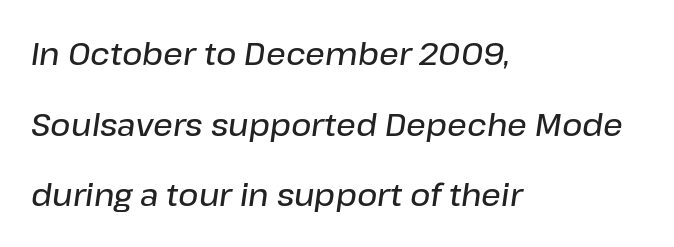
Q: Is the text bold? A: Semi-bold.
Q: Is the text italic (slanted)? A: Yes, it leans right by about 8 degrees.
Q: Is the text underlined? A: No.
Q: How is the paragraph aligned? A: Left-aligned.
Q: Is the spacing between letters normal or unusually wide? A: Normal.
Q: Is the spacing between lines tight, normal or loose? A: Loose.
Q: Width (condensed, normal, or wide)? A: Normal.
Q: Stroke contrast? A: Low.
Q: x-height? A: Medium.
Q: Monospaced? A: No.
